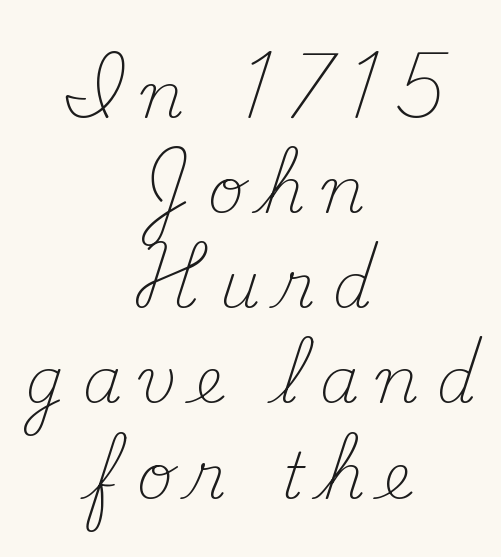
The image shows 63 px light serif type; set centered, normal line spacing (1.51x), unusually wide letter spacing (+0.28 em), not underlined; medium stroke contrast and a small x-height.
